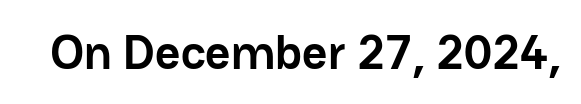
Q: Is the text bold? A: Yes.
Q: Is the text italic (slanted)? A: No, it is upright.
Q: Is the typeface a serif or a sans-serif typeface? A: Sans-serif.
Q: Is the text underlined? A: No.
Q: Is the spacing between letters normal or unusually wide? A: Normal.
Q: Width (condensed, normal, or wide)? A: Normal.
Q: Stroke contrast? A: Low.
Q: x-height? A: Medium.
Q: Monospaced? A: No.
